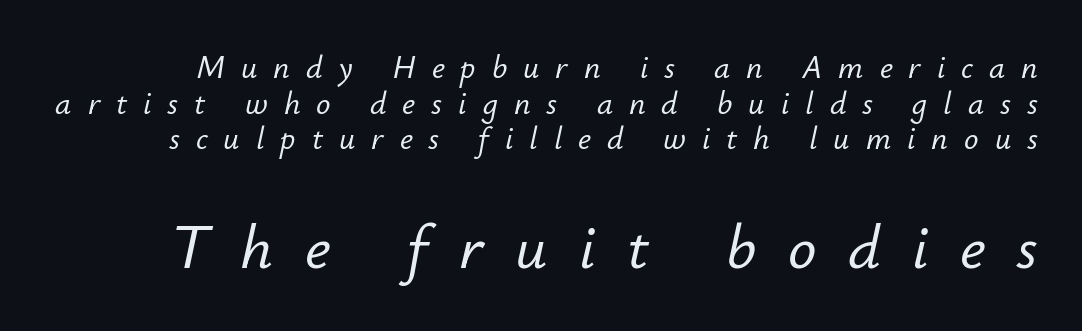
{"italic": "yes", "lean": "right", "slant_degrees": 12, "width": "normal", "stroke_contrast": "low", "x_height": "small", "monospaced": "no", "underline": "no", "line_spacing": "tight", "line_spacing_ratio": 1.11, "letter_spacing": "wide", "letter_spacing_em": 0.5, "larger_block": "second", "size_ratio": 1.97, "glyph_px": 63}
